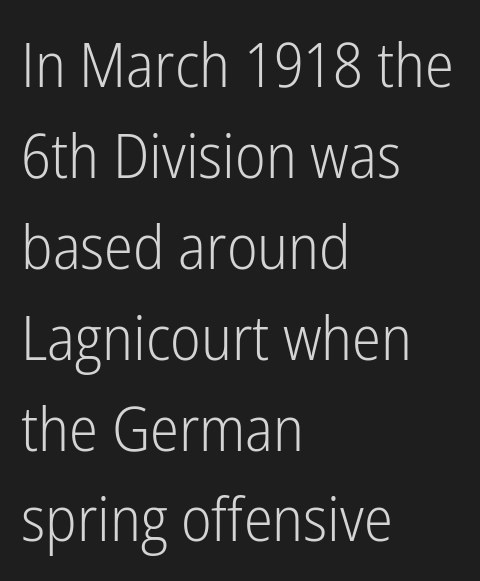
The image shows 61 px light, condensed sans-serif type, upright; set left-aligned, normal line spacing (1.49x), normal letter spacing, not underlined; low stroke contrast and a medium x-height.
